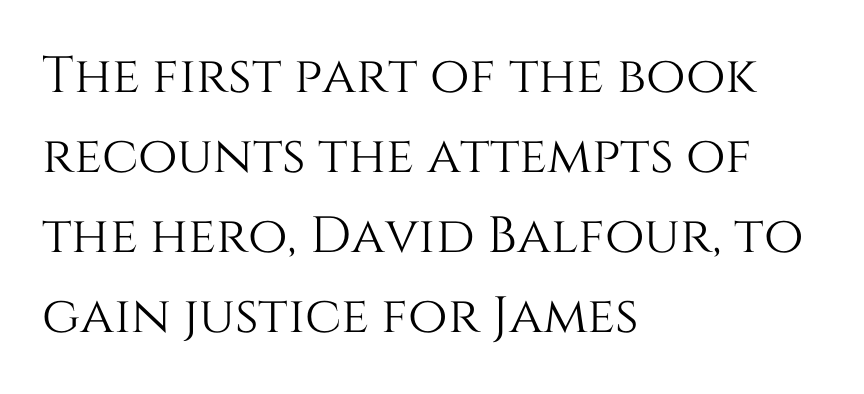
The image shows 51 px text type, upright; set left-aligned, normal line spacing (1.57x), normal letter spacing, not underlined; medium stroke contrast and a large x-height.
